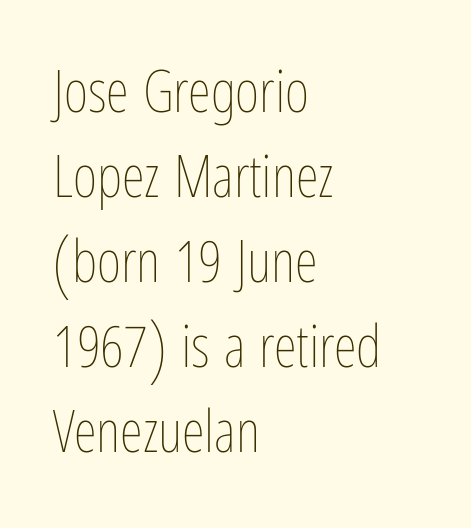
The letterforms sit shoulder to shoulder at normal distance. Normally led — the rows are evenly, conventionally spaced. Descender tails drop into unmarked territory. Every character sits straight up, as roman type does. Each letter keeps its own natural width here, so spacing adapts to shape.
